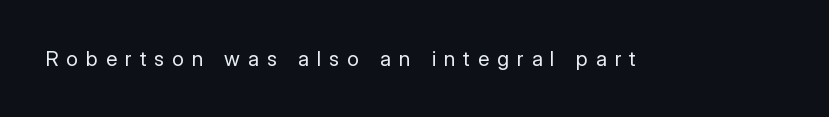
Q: Is the text bold? A: No.
Q: Is the text italic (slanted)? A: No, it is upright.
Q: Is the text underlined? A: No.
Q: Is the spacing between letters normal or unusually wide? A: Unusually wide.
